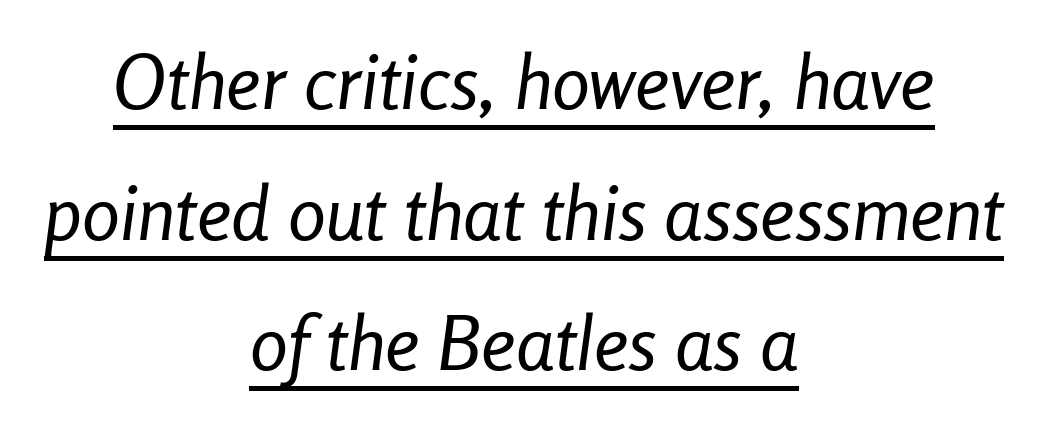
The image shows 76 px regular-weight, condensed type, italic (leaning right); set centered, line spacing 1.72x, normal letter spacing, underlined; low stroke contrast and a medium x-height.
